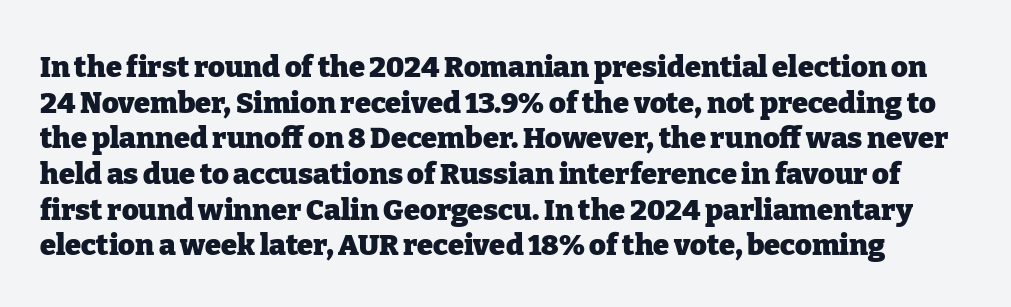
Stroke terminals: seriffed. The face used here is proportionally spaced, like ordinary book or web type. The type sits square on the baseline with zero lean. Weight check: bold — yes, fully. The horizontal fit of the characters is conventional and even. Descenders are the only things crossing below the line.
